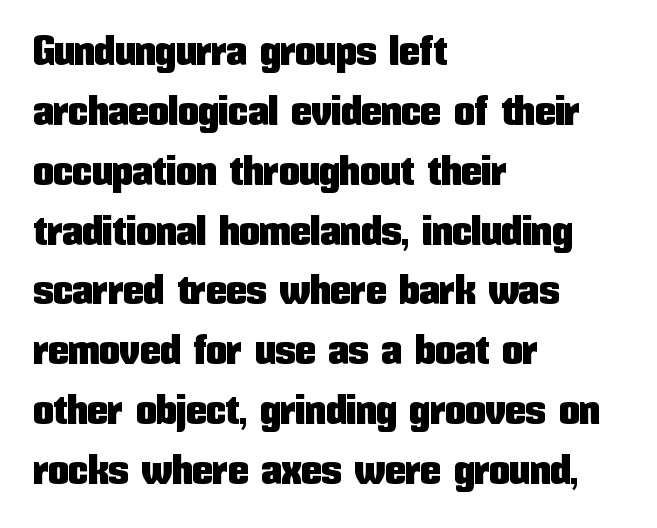
{"serif": "no", "italic": "no", "width": "condensed", "stroke_contrast": "low", "x_height": "medium", "monospaced": "no", "underline": "no", "align": "left", "line_spacing": "normal", "line_spacing_ratio": 1.46, "letter_spacing": "normal", "letter_spacing_em": 0.0, "glyph_px": 41}
